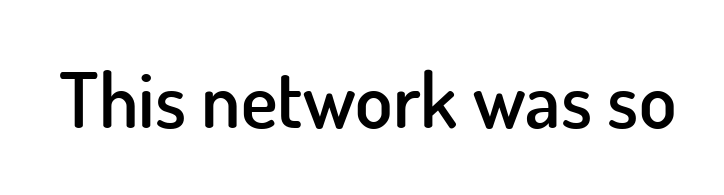
{"serif": "no", "italic": "no", "bold": "semi", "weight": "semibold", "width": "normal", "stroke_contrast": "low", "x_height": "small", "monospaced": "no", "underline": "no", "letter_spacing": "normal", "letter_spacing_em": 0.0, "glyph_px": 77}
